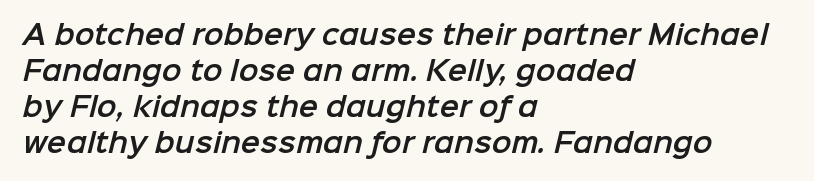
{"underline": "no", "align": "left", "line_spacing": "normal", "line_spacing_ratio": 1.38, "letter_spacing": "normal", "letter_spacing_em": 0.0, "glyph_px": 26}
